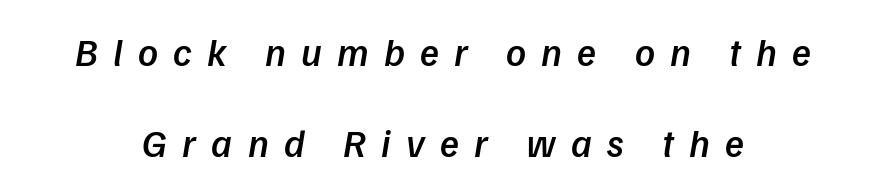
The letters are spread apart with noticeably loose tracking. Glance below the letters and you will spot only blank space. Nope, no serifs anywhere on these letters. Each letter keeps its own natural width here, so spacing adapts to shape. The strokes are fattened partway — semibold, not bold.
